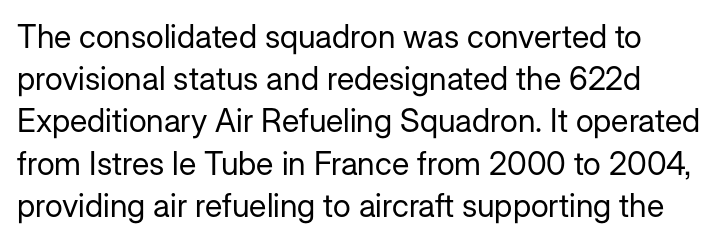
The image shows 32 px regular-weight sans-serif type, upright; set normal line spacing (1.32x), normal letter spacing, not underlined; low stroke contrast and a medium x-height.
